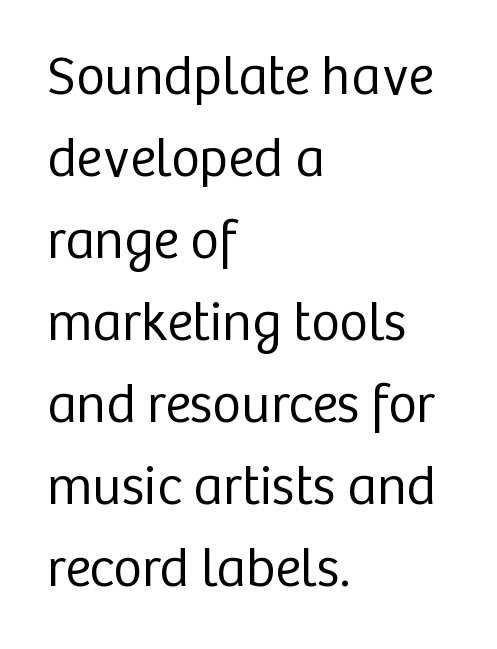
The rendering uses natural spacing where letterforms have individual widths. Check under the words: just untouched page. Compared with typical body copy, the letter spacing here is the same. Examine the stroke ends and you'll find no serifs. The space between consecutive lines is moderate. The setting favours the left margin, as ordinary paragraphs usually do.
